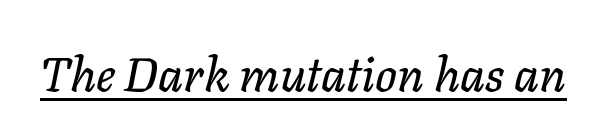
The face used here is proportionally spaced, like ordinary book or web type. The words here are underlined. Each word holds together tightly as a unit, with standard inter-letter gaps. The specimen reads as italic at a glance.
